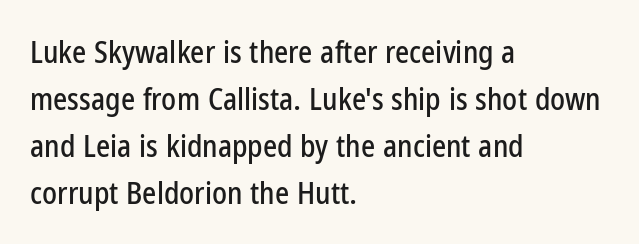
Q: Is the text italic (slanted)? A: No, it is upright.
Q: Is the typeface a serif or a sans-serif typeface? A: Sans-serif.
Q: Is the text underlined? A: No.
Q: How is the paragraph aligned? A: Left-aligned.
Q: Is the spacing between letters normal or unusually wide? A: Normal.
Q: Is the spacing between lines tight, normal or loose? A: Normal.
Q: Width (condensed, normal, or wide)? A: Condensed.
Q: Stroke contrast? A: Low.
Q: x-height? A: Medium.
Q: Monospaced? A: No.
